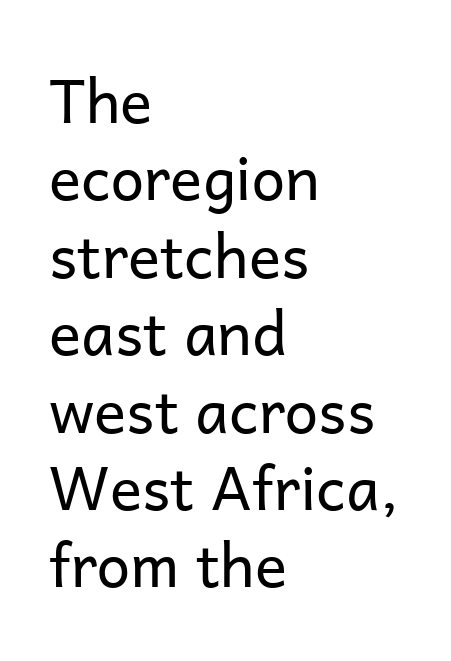
The rows are spaced the way most documents space them. The foot of each line stays bare and open. Where is the straight margin? On the left. Posture: vertical. No extra ink here — the face is not bold. The rendering uses natural spacing where letterforms have individual widths.
